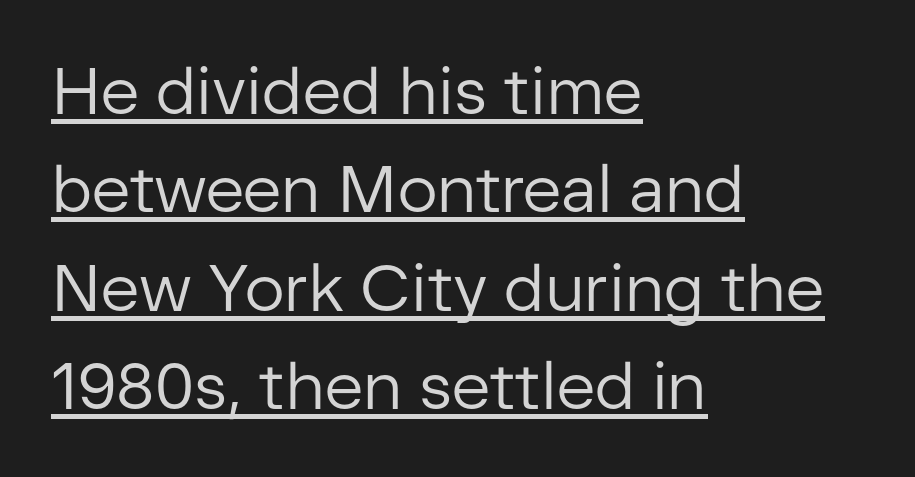
Q: Is the text bold? A: No.
Q: Is the text italic (slanted)? A: No, it is upright.
Q: Is the typeface a serif or a sans-serif typeface? A: Sans-serif.
Q: Is the text underlined? A: Yes.
Q: How is the paragraph aligned? A: Left-aligned.
Q: Is the spacing between letters normal or unusually wide? A: Normal.
Q: Is the spacing between lines tight, normal or loose? A: Normal.
Q: Width (condensed, normal, or wide)? A: Normal.
Q: Stroke contrast? A: Low.
Q: x-height? A: Medium.
Q: Monospaced? A: No.
